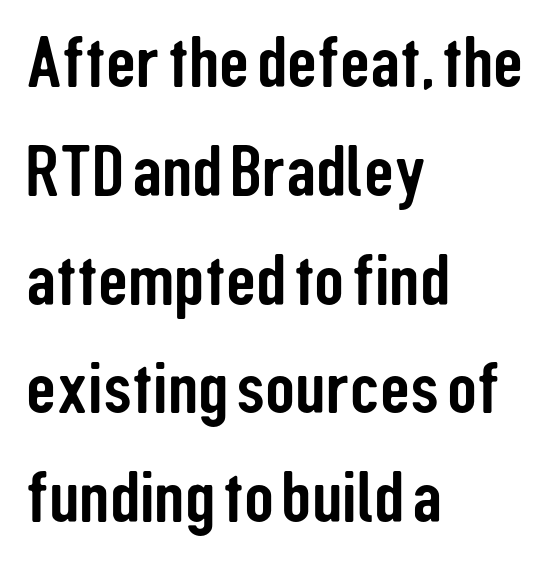
{"serif": "no", "italic": "no", "width": "condensed", "stroke_contrast": "low", "x_height": "medium", "monospaced": "no", "underline": "no", "align": "left", "line_spacing": "normal", "line_spacing_ratio": 1.47, "letter_spacing": "normal", "letter_spacing_em": 0.0, "glyph_px": 74}
